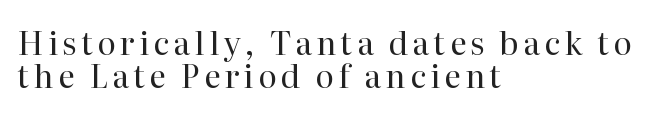
The letters stand upright; this is a roman face. The weight tops out at a normal text grade. If you drew a ruler down the left edge, every line would touch it. In terms of leading, this rendering errs on the cramped side. Letterform terminals end in serifs throughout the passage. Anything drawn beneath the words? Only blank space.
